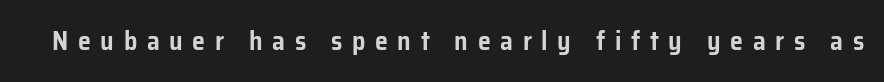
Q: Is the text italic (slanted)? A: No, it is upright.
Q: Is the text underlined? A: No.
Q: Is the spacing between letters normal or unusually wide? A: Unusually wide.
